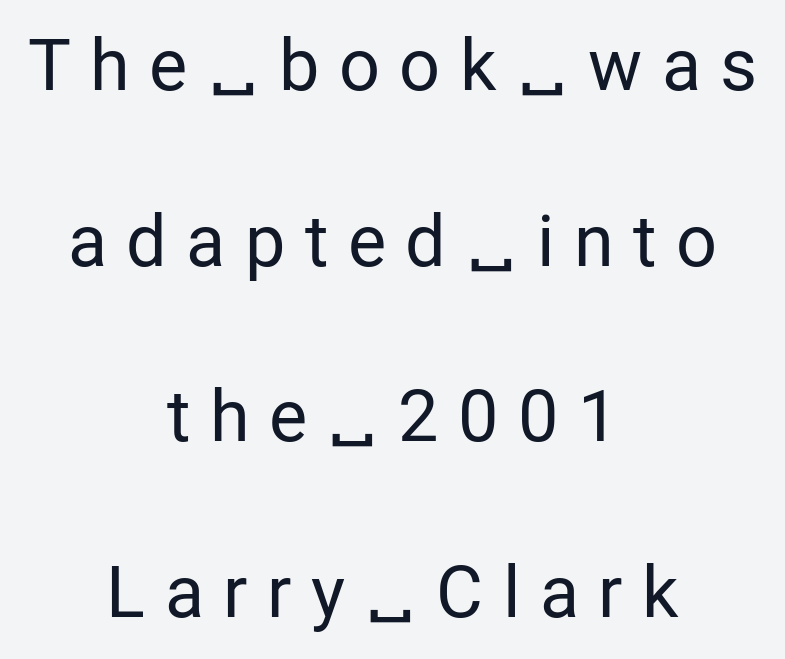
Are there feet on the stems? There aren't — it's a sans. Varying glyph widths throughout — classic text-font behaviour. The block of text is sparse from top to bottom, with ample space between rows. These lines were composed using upright roman letters. Stems here are at most as thick as an everyday book face. Check the space under the baseline: it is left empty.
